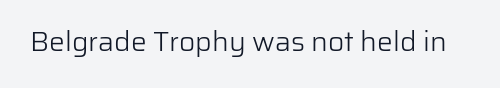
{"serif": "no", "italic": "no", "bold": "no", "weight": "light", "width": "normal", "stroke_contrast": "low", "x_height": "medium", "monospaced": "no", "underline": "no", "letter_spacing": "normal", "letter_spacing_em": 0.0, "glyph_px": 28}
